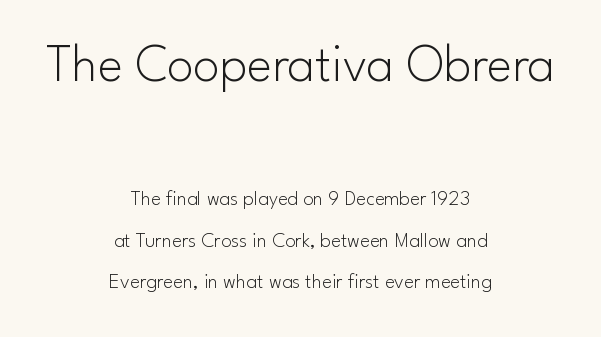
The image shows 53 px light sans-serif type, upright; set centered, loose line spacing (1.98x), normal letter spacing, not underlined; the first (top) block is 2.52x larger; low stroke contrast and a small x-height.
